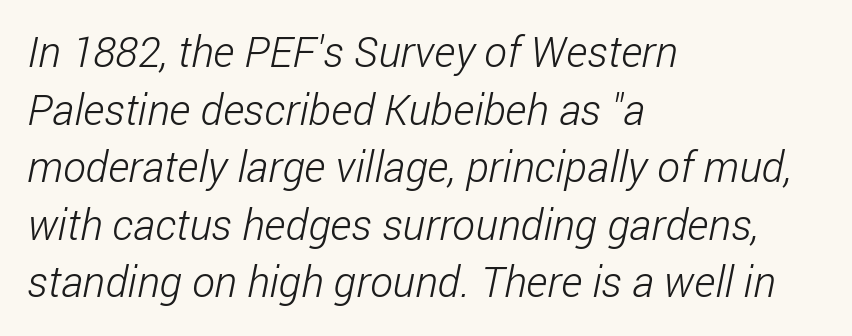
Observe the absence of serifs on each vertical stroke in this sample. The rows are spaced the way most documents space them. The rendering keeps characters at their native spacing. The font sits on the lighter half of the weight spectrum, regular included.
